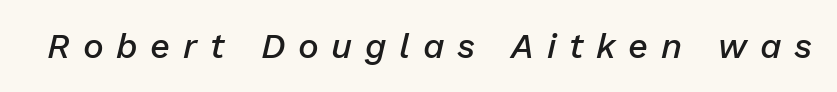
The image shows 35 px semibold type, italic (leaning right); set unusually wide letter spacing (+0.36 em), not underlined; low stroke contrast and a medium x-height.
